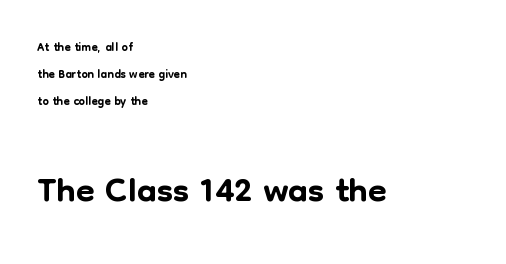
The passage shown stacks its lines at a standard gap. Rendered with straight, roman letterforms. A student would notice the bottom passage is typeset larger than what precedes it. The passage shown is typed in a proportional face where columns would drift. Compared with typical body copy, the letter spacing here is the same. The foot of each line stays bare and open.
